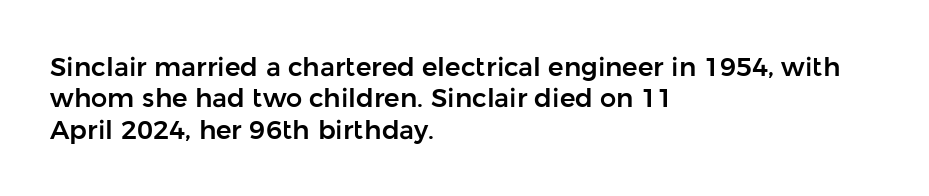
Q: Is the text italic (slanted)? A: No, it is upright.
Q: Is the text underlined? A: No.
Q: How is the paragraph aligned? A: Left-aligned.
Q: Is the spacing between letters normal or unusually wide? A: Normal.
